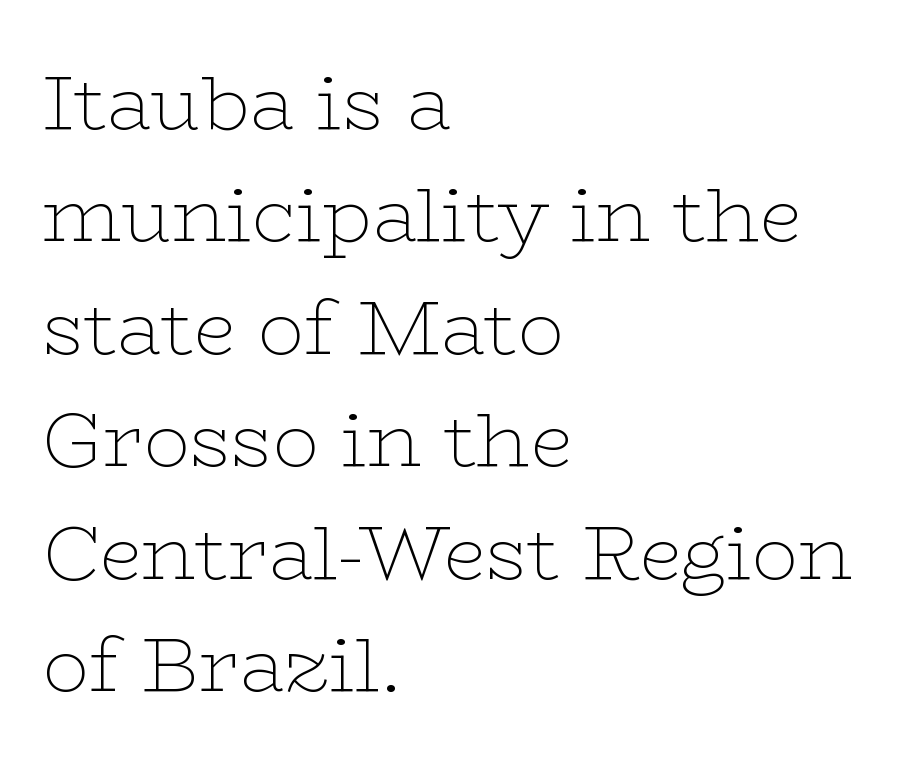
Think of a printed novel: that variable character pitch is what you see here. Words float on clear page, feet unadorned. The text block is weighted toward the left margin, trailing off unevenly rightward. Unbolded letterforms with no extra heft. Rendered with straight, roman letterforms.
